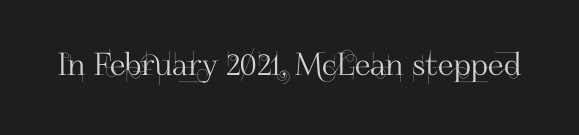
Q: Is the text italic (slanted)? A: No, it is upright.
Q: Is the typeface a serif or a sans-serif typeface? A: Sans-serif.
Q: Is the text underlined? A: No.
Q: Is the spacing between letters normal or unusually wide? A: Normal.
Q: Width (condensed, normal, or wide)? A: Normal.
Q: Stroke contrast? A: High.
Q: x-height? A: Small.
Q: Monospaced? A: No.
